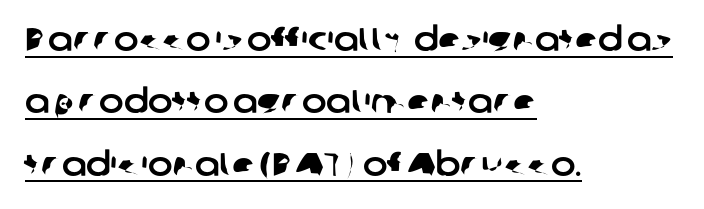
The image shows 33 px sans-serif type; set left-aligned, line spacing 1.89x, normal letter spacing, underlined; low stroke contrast and a medium x-height.
